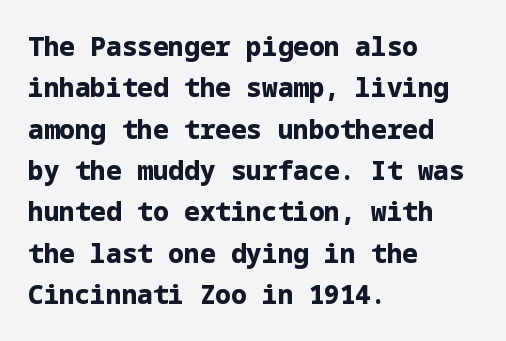
The image shows 26 px bold type, upright; set left-aligned, normal line spacing (1.59x), normal letter spacing, not underlined.
